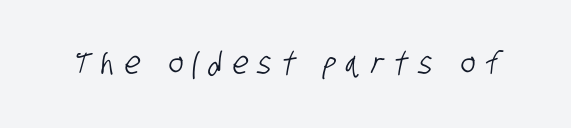
{"serif": "no", "width": "condensed", "stroke_contrast": "low", "x_height": "large", "monospaced": "no", "underline": "no", "letter_spacing": "wide", "letter_spacing_em": 0.33, "glyph_px": 31}
